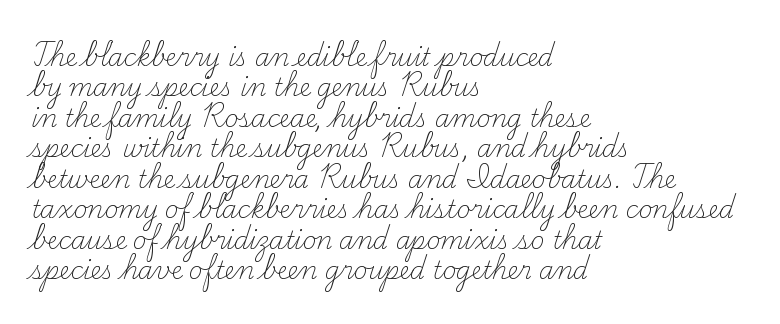
Q: Is the text bold? A: No.
Q: Is the text italic (slanted)? A: Yes.
Q: Is the text underlined? A: No.
Q: How is the paragraph aligned? A: Left-aligned.
Q: Is the spacing between letters normal or unusually wide? A: Normal.
Q: Is the spacing between lines tight, normal or loose? A: Normal.
